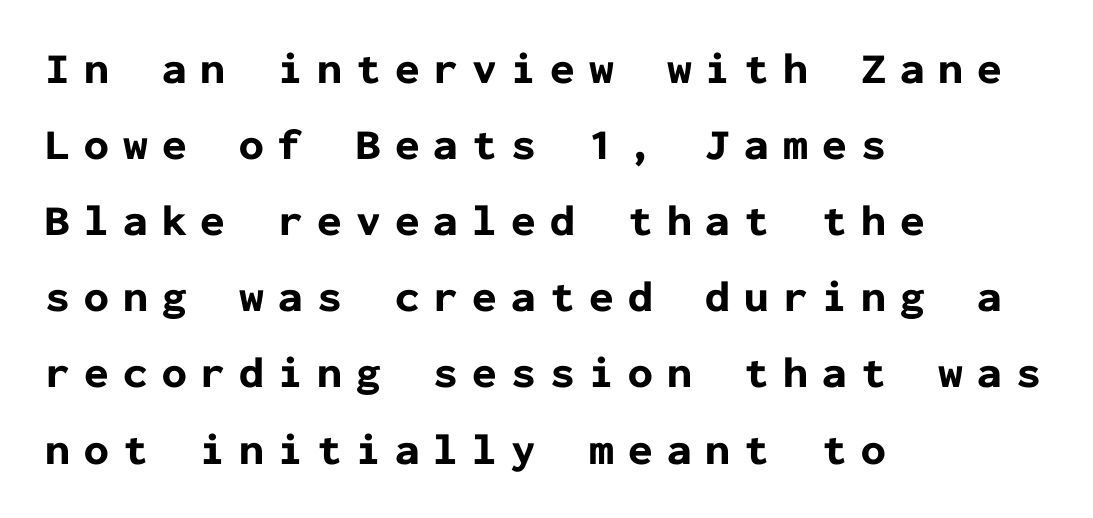
The image shows 44 px bold sans-serif type, upright, monospaced; set left-aligned, line spacing 1.73x, unusually wide letter spacing (+0.32 em), not underlined; low stroke contrast and a medium x-height.
